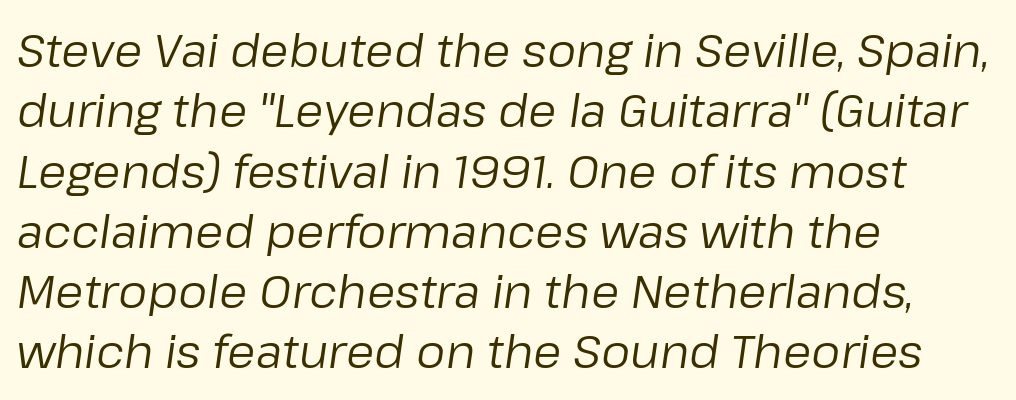
Q: Is the text bold? A: No.
Q: Is the text italic (slanted)? A: Yes, it leans right by about 8 degrees.
Q: Is the text underlined? A: No.
Q: How is the paragraph aligned? A: Left-aligned.
Q: Is the spacing between letters normal or unusually wide? A: Normal.
Q: Is the spacing between lines tight, normal or loose? A: Normal.
Q: Width (condensed, normal, or wide)? A: Normal.
Q: Stroke contrast? A: Low.
Q: x-height? A: Medium.
Q: Monospaced? A: No.
